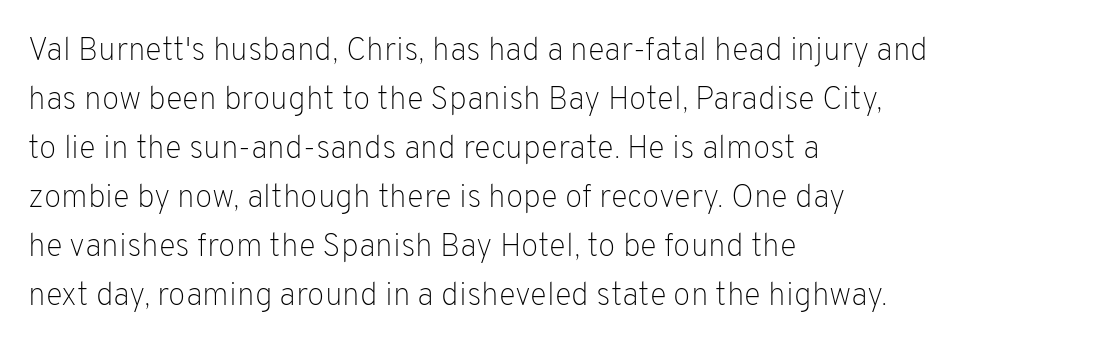
The typography opts for an upright posture over an oblique one. I'd call this a sans setting — the letters go barefoot. Caption: multi-line text, flush left, ragged right. Underlining? Definitely not there. The designer left line spacing at the default.
